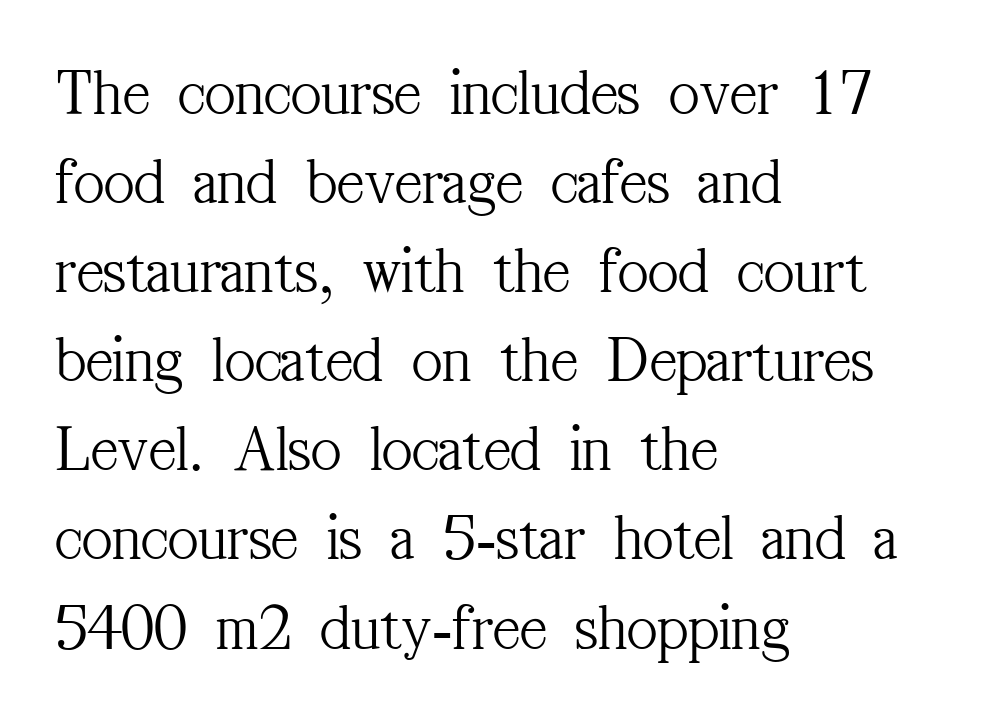
The image shows 66 px light, condensed serif type, upright; set left-aligned, normal line spacing (1.35x), normal letter spacing, not underlined; medium stroke contrast and a medium x-height.
